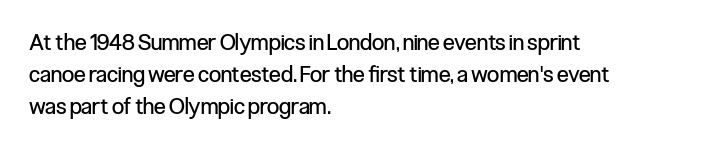
The image shows 22 px text type, upright; set left-aligned, normal line spacing (1.46x), normal letter spacing, not underlined.
